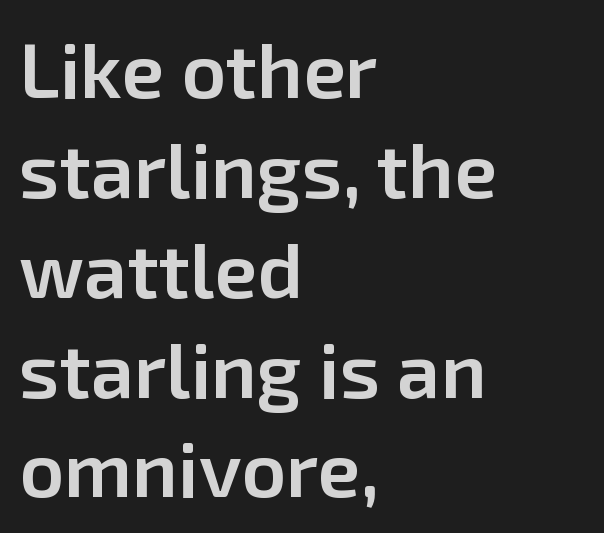
The image shows 78 px semibold sans-serif type, upright; set left-aligned, normal line spacing (1.28x), normal letter spacing, not underlined; low stroke contrast and a medium x-height.
